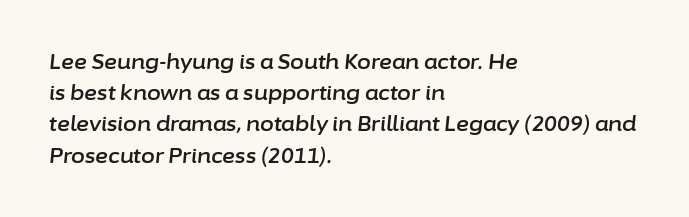
The image shows 20 px text type, italic (leaning right); set left-aligned, normal line spacing (1.56x), normal letter spacing, not underlined.
